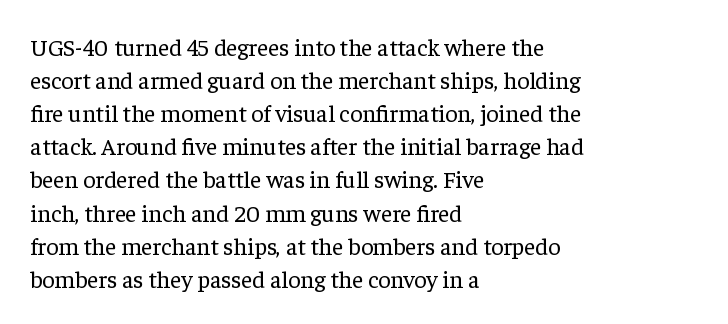
Q: Is the text bold? A: No.
Q: Is the text italic (slanted)? A: No, it is upright.
Q: Is the text underlined? A: No.
Q: How is the paragraph aligned? A: Left-aligned.
Q: Is the spacing between letters normal or unusually wide? A: Normal.
Q: Is the spacing between lines tight, normal or loose? A: Normal.
